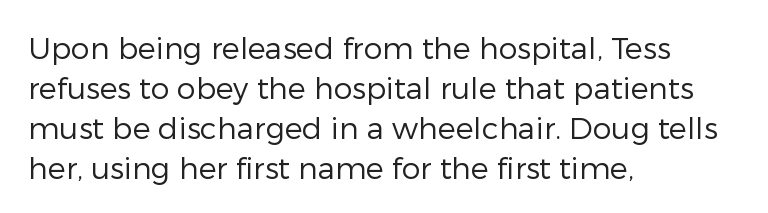
{"serif": "no", "italic": "no", "bold": "no", "weight": "regular", "width": "normal", "stroke_contrast": "low", "x_height": "medium", "monospaced": "no", "underline": "no", "align": "left", "line_spacing": "normal", "line_spacing_ratio": 1.33, "letter_spacing": "normal", "letter_spacing_em": 0.0, "glyph_px": 30}
